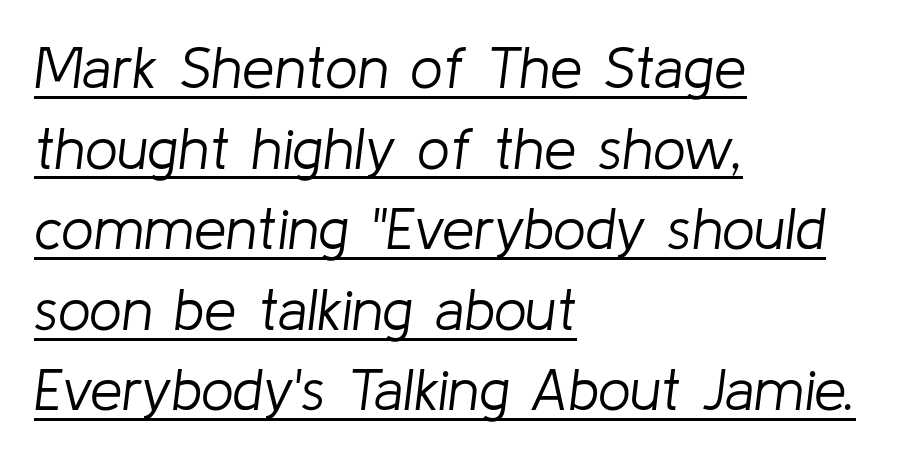
{"italic": "yes", "lean": "right", "slant_degrees": 8, "bold": "no", "weight": "light", "width": "normal", "stroke_contrast": "low", "x_height": "medium", "monospaced": "no", "underline": "yes", "align": "left", "line_spacing": "normal", "line_spacing_ratio": 1.39, "letter_spacing": "normal", "letter_spacing_em": 0.0, "glyph_px": 58}
